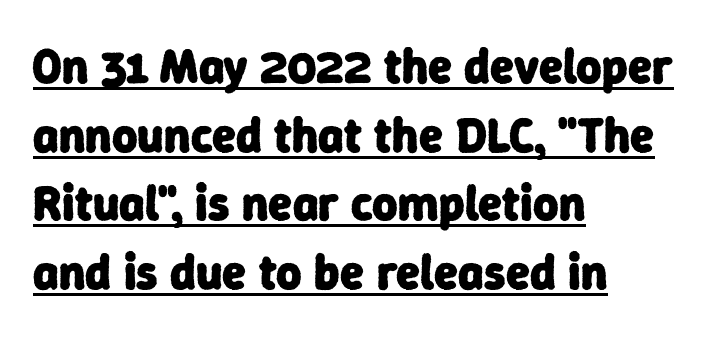
The setting favours the left margin, as ordinary paragraphs usually do. Does the type have serifs? No, each stem ends abruptly. Plenty of ink on the page — the face is bold. Summary of vertical rhythm: regular, with standard interline spacing.
